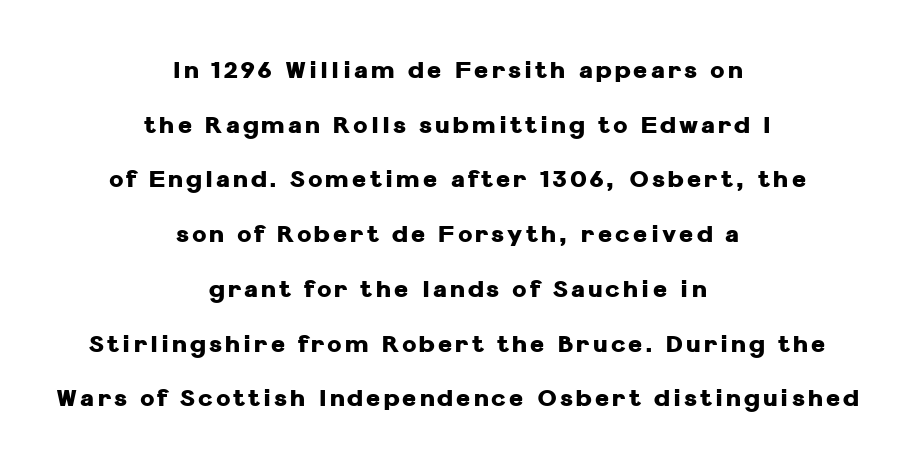
The gap between lines stays unmarked. In terms of posture, this sample is upright. Its strokes are broad and dark, the hallmark of bold type. Centered paragraph, ragged on both sides. Vertically, the passage feels expansive, rows floating well apart.
